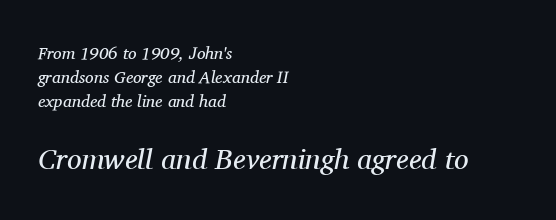
{"serif": "yes", "italic": "yes", "lean": "right", "slant_degrees": 11, "bold": "no", "weight": "regular", "width": "normal", "stroke_contrast": "medium", "x_height": "medium", "monospaced": "no", "underline": "no", "align": "left", "line_spacing": "normal", "line_spacing_ratio": 1.42, "letter_spacing": "normal", "letter_spacing_em": 0.0, "larger_block": "second", "size_ratio": 1.71, "glyph_px": 29}
